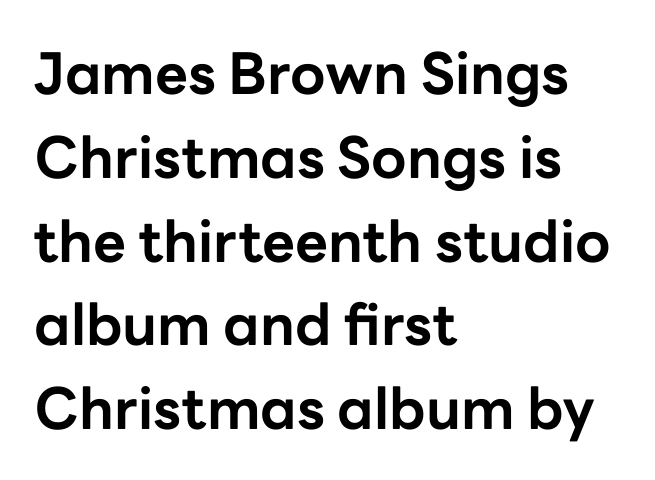
Q: Is the text bold? A: Yes.
Q: Is the text italic (slanted)? A: No, it is upright.
Q: Is the typeface a serif or a sans-serif typeface? A: Sans-serif.
Q: Is the text underlined? A: No.
Q: How is the paragraph aligned? A: Left-aligned.
Q: Is the spacing between letters normal or unusually wide? A: Normal.
Q: Is the spacing between lines tight, normal or loose? A: Normal.
Q: Width (condensed, normal, or wide)? A: Normal.
Q: Stroke contrast? A: Low.
Q: x-height? A: Medium.
Q: Monospaced? A: No.
